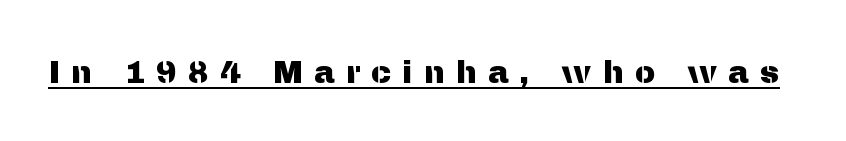
Q: Is the text italic (slanted)? A: No, it is upright.
Q: Is the typeface a serif or a sans-serif typeface? A: Sans-serif.
Q: Is the text underlined? A: Yes.
Q: Is the spacing between letters normal or unusually wide? A: Unusually wide.
Q: Width (condensed, normal, or wide)? A: Normal.
Q: Stroke contrast? A: Medium.
Q: x-height? A: Medium.
Q: Monospaced? A: No.
